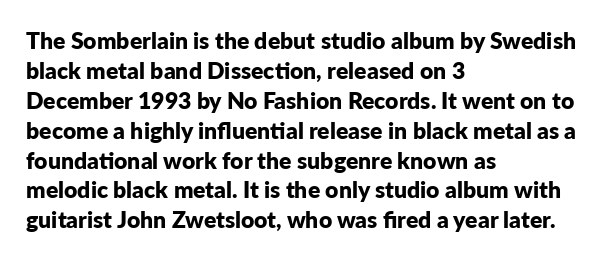
{"italic": "no", "bold": "yes", "underline": "no", "align": "left", "line_spacing": "normal", "line_spacing_ratio": 1.3, "letter_spacing": "normal", "letter_spacing_em": 0.0, "glyph_px": 23}
